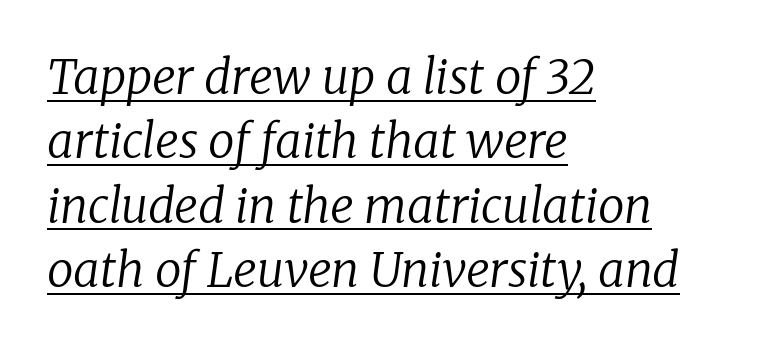
Interline gaps are of average width in this sample. These lines are rendered in a variable-pitch font. Stem width sits at or under what a default text font uses. Type style note: has serifs. You could call the tracking neutral — neither tight nor loose. Horizontally, the lines are justified to the leading edge only.
